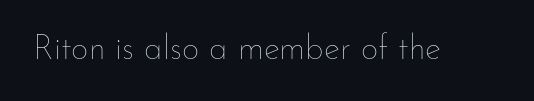
Do the characters align in a grid? No, the font is proportional. Look at the tracking — it's just the regular setting, nothing added. The strokes are not fattened; the text isn't bold. Underline: absent. The typography opts for an upright posture over an oblique one.
